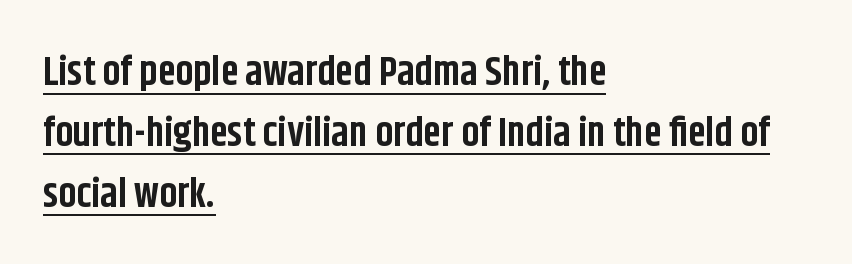
Q: Is the text bold? A: Yes.
Q: Is the text italic (slanted)? A: No, it is upright.
Q: Is the typeface a serif or a sans-serif typeface? A: Sans-serif.
Q: Is the text underlined? A: Yes.
Q: How is the paragraph aligned? A: Left-aligned.
Q: Is the spacing between letters normal or unusually wide? A: Normal.
Q: Is the spacing between lines tight, normal or loose? A: Normal.
Q: Width (condensed, normal, or wide)? A: Condensed.
Q: Stroke contrast? A: Low.
Q: x-height? A: Large.
Q: Monospaced? A: No.
